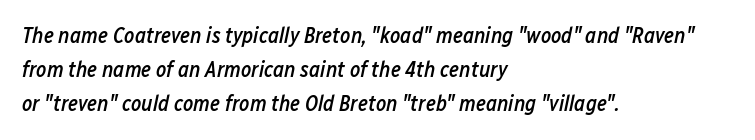
{"italic": "yes", "lean": "right", "slant_degrees": 12, "bold": "semi", "underline": "no", "align": "left", "line_spacing": "normal", "line_spacing_ratio": 1.55, "letter_spacing": "normal", "letter_spacing_em": 0.0, "glyph_px": 22}
